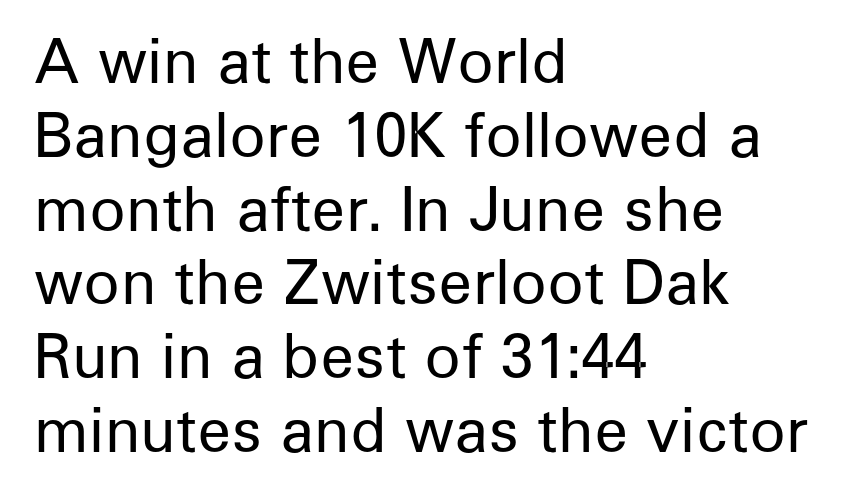
The image shows 60 px regular-weight sans-serif type, upright; set left-aligned, line spacing 1.23x, normal letter spacing, not underlined; low stroke contrast and a medium x-height.
